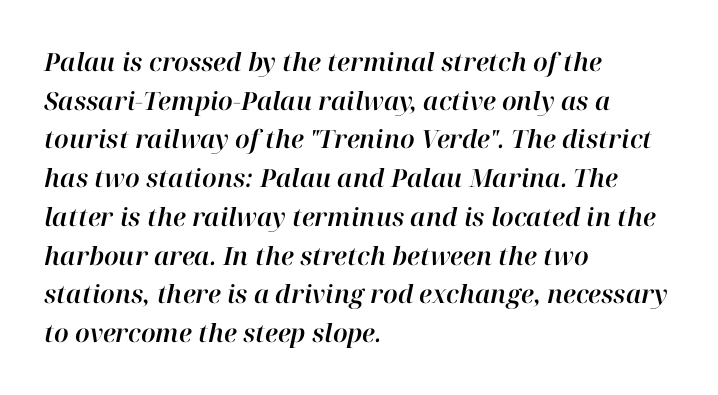
Q: Is the text italic (slanted)? A: Yes, it leans right by about 12 degrees.
Q: Is the text underlined? A: No.
Q: How is the paragraph aligned? A: Left-aligned.
Q: Is the spacing between letters normal or unusually wide? A: Normal.
Q: Is the spacing between lines tight, normal or loose? A: Normal.
